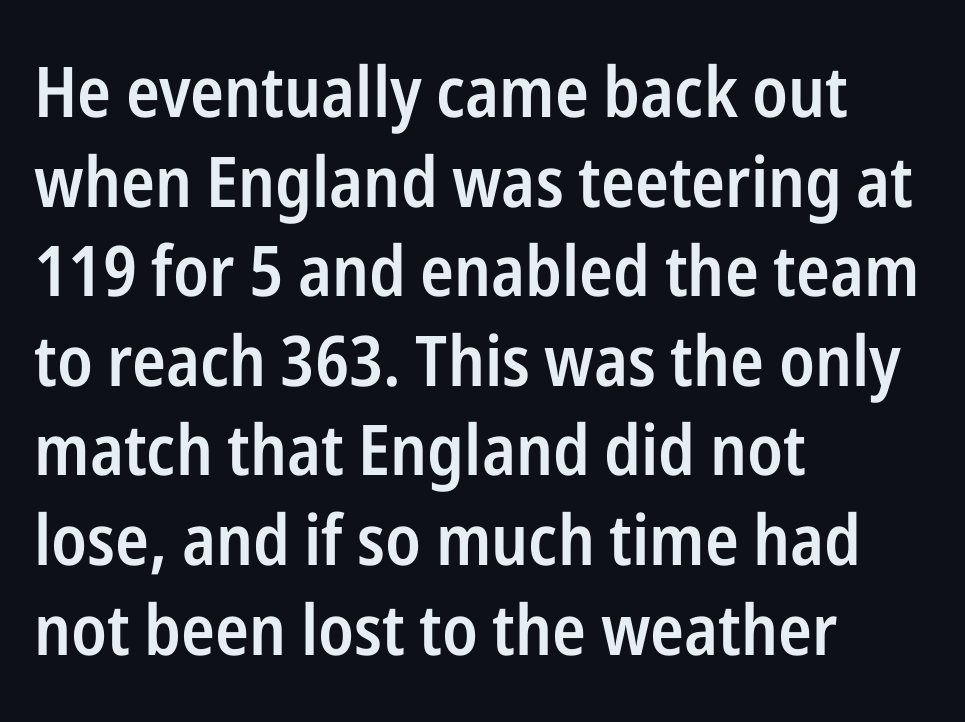
{"serif": "no", "italic": "no", "bold": "semi", "weight": "semibold", "width": "condensed", "stroke_contrast": "low", "x_height": "medium", "monospaced": "no", "underline": "no", "align": "left", "line_spacing": "normal", "line_spacing_ratio": 1.28, "letter_spacing": "normal", "letter_spacing_em": 0.0, "glyph_px": 70}
